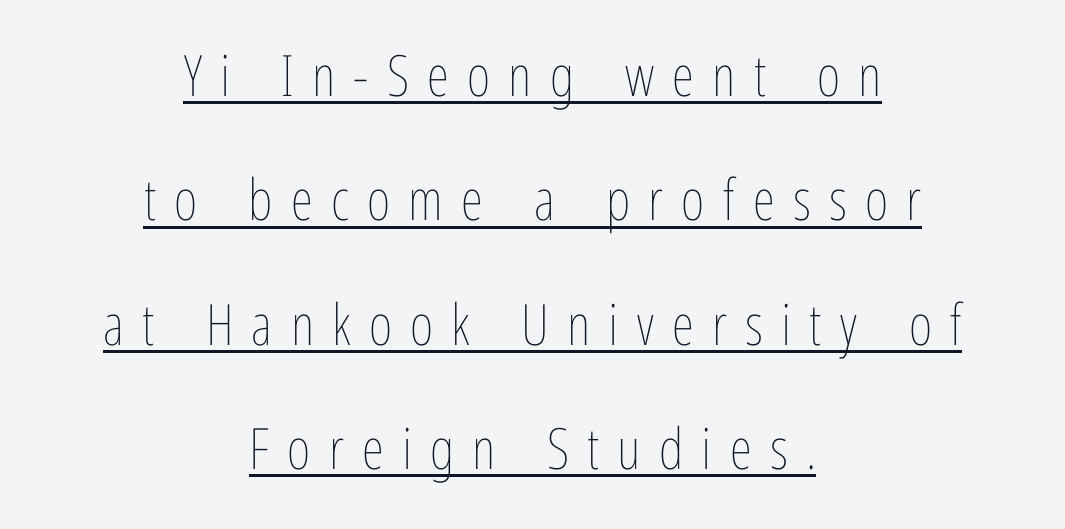
The image shows 57 px thin, condensed type, upright; set centered, loose line spacing (2.18x), unusually wide letter spacing (+0.32 em), underlined; low stroke contrast and a medium x-height.
